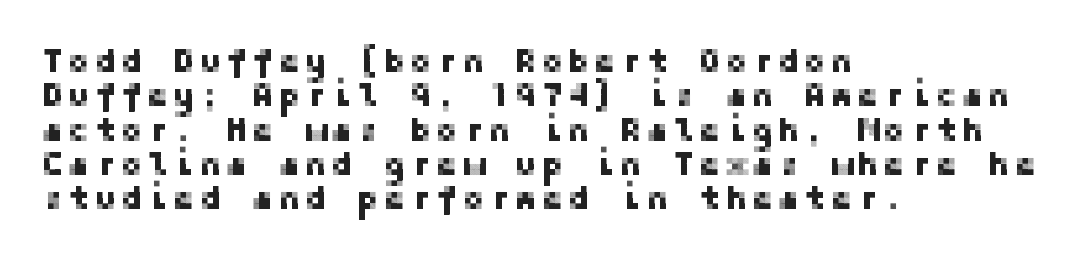
The vertical gap from one line to the next is small. Each line starts at the same left margin while the right side varies. Beneath every word, the page is bare. The font family rendered here belongs to the sans-serif group. Italic? Not at all — the glyphs are vertical.
